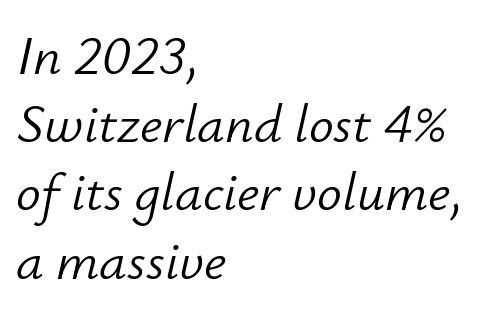
Q: Is the text bold? A: No.
Q: Is the text italic (slanted)? A: Yes, it leans right by about 12 degrees.
Q: Is the text underlined? A: No.
Q: How is the paragraph aligned? A: Left-aligned.
Q: Is the spacing between letters normal or unusually wide? A: Normal.
Q: Width (condensed, normal, or wide)? A: Normal.
Q: Stroke contrast? A: Low.
Q: x-height? A: Small.
Q: Monospaced? A: No.
